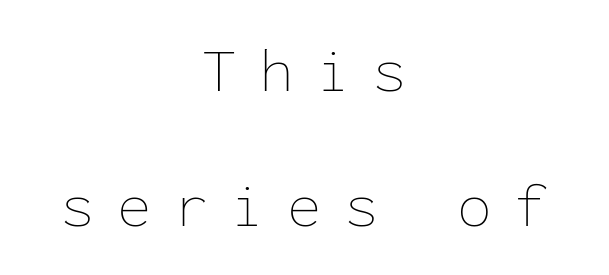
Q: Is the text bold? A: No.
Q: Is the text italic (slanted)? A: No, it is upright.
Q: Is the text underlined? A: No.
Q: How is the paragraph aligned? A: Centered.
Q: Is the spacing between letters normal or unusually wide? A: Unusually wide.
Q: Is the spacing between lines tight, normal or loose? A: Loose.
Q: Width (condensed, normal, or wide)? A: Normal.
Q: Stroke contrast? A: Low.
Q: x-height? A: Medium.
Q: Monospaced? A: Yes.
